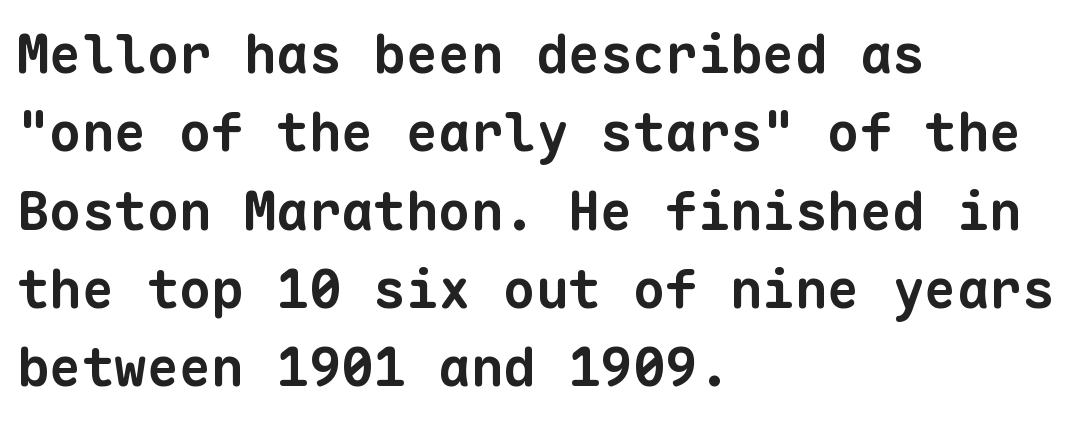
Q: Is the text bold? A: Yes.
Q: Is the typeface a serif or a sans-serif typeface? A: Sans-serif.
Q: Is the text underlined? A: No.
Q: How is the paragraph aligned? A: Left-aligned.
Q: Is the spacing between letters normal or unusually wide? A: Normal.
Q: Is the spacing between lines tight, normal or loose? A: Normal.
Q: Width (condensed, normal, or wide)? A: Normal.
Q: Stroke contrast? A: Low.
Q: x-height? A: Medium.
Q: Monospaced? A: Yes.
